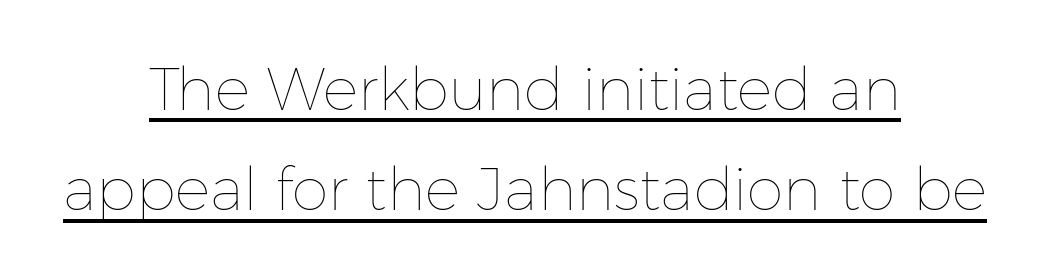
This is not heavy type; no bold has been used. Do the letters lean? They stand straight. These lines are rendered in a variable-pitch font. In terms of letterspacing, this is plain default setting. If you folded the block vertically in half, each line would mirror itself in length. A normal amount of white space separates one row of letters from the next.
